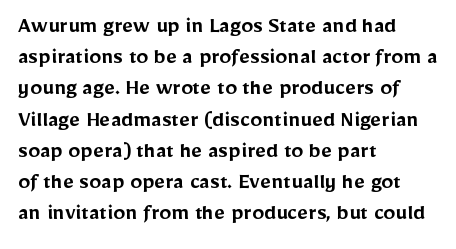
Students, this is semibold: more ink than regular, less than bold. Letter spacing: default. Any mark beneath the type? The region is blank. Rows of type keep a routine distance in the vertical direction. These lines are set flush left with a ragged right edge. Posture: straight, roman, zero tilt.
